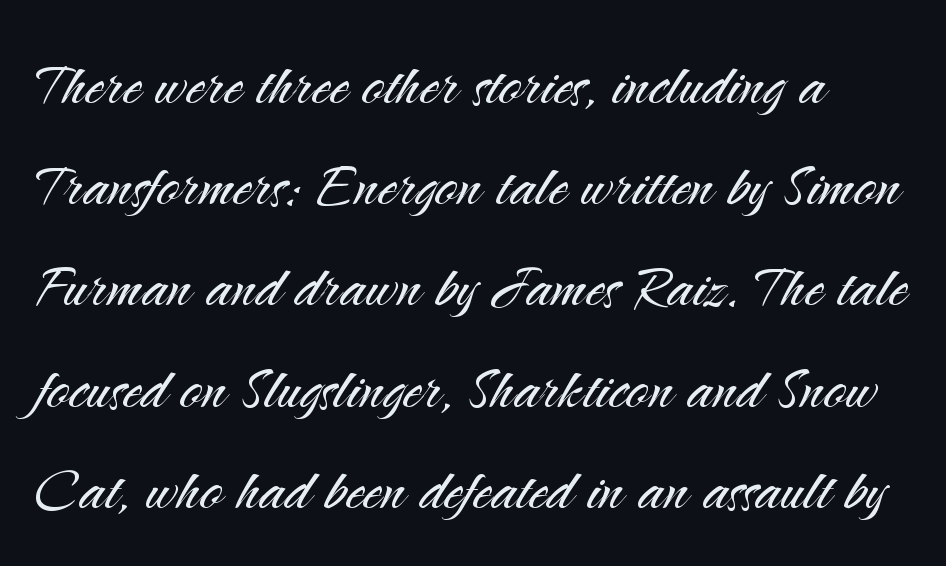
Q: Is the text bold? A: No.
Q: Is the text italic (slanted)? A: Yes.
Q: Is the typeface a serif or a sans-serif typeface? A: Sans-serif.
Q: Is the text underlined? A: No.
Q: How is the paragraph aligned? A: Left-aligned.
Q: Is the spacing between letters normal or unusually wide? A: Normal.
Q: Is the spacing between lines tight, normal or loose? A: Normal.
Q: Width (condensed, normal, or wide)? A: Normal.
Q: Stroke contrast? A: Medium.
Q: x-height? A: Small.
Q: Monospaced? A: No.
